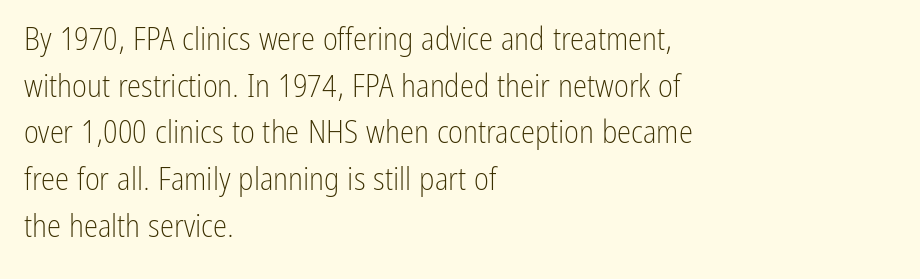
Q: Is the text bold? A: No.
Q: Is the text italic (slanted)? A: No, it is upright.
Q: Is the typeface a serif or a sans-serif typeface? A: Sans-serif.
Q: Is the text underlined? A: No.
Q: How is the paragraph aligned? A: Left-aligned.
Q: Is the spacing between letters normal or unusually wide? A: Normal.
Q: Is the spacing between lines tight, normal or loose? A: Normal.
Q: Width (condensed, normal, or wide)? A: Condensed.
Q: Stroke contrast? A: Low.
Q: x-height? A: Medium.
Q: Monospaced? A: No.
